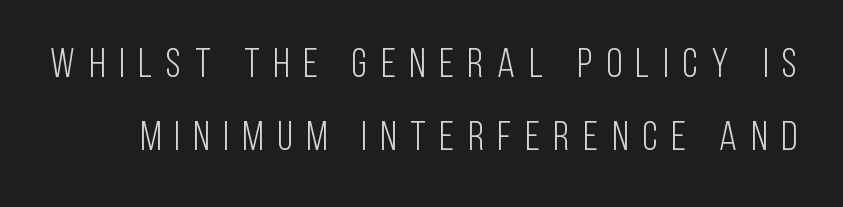
Character widths vary here, with narrow letters taking less room than wide ones. Stroke thickness stays within the range of a standard reading face or lighter. The lettering stays uniformly vertical, giving the passage a roman look. Lines of text with bare space underneath. In terms of letterspacing, this is a distinctly airy, spread setting. The glyphs in this specimen are sans serif.
